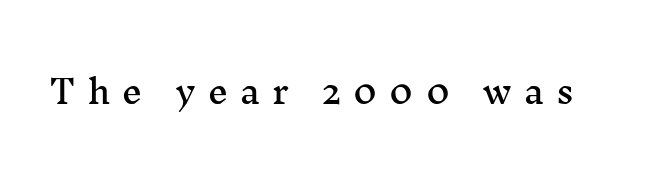
The image shows 32 px wide serif type, upright; set unusually wide letter spacing (+0.38 em), not underlined; medium stroke contrast and a medium x-height.
